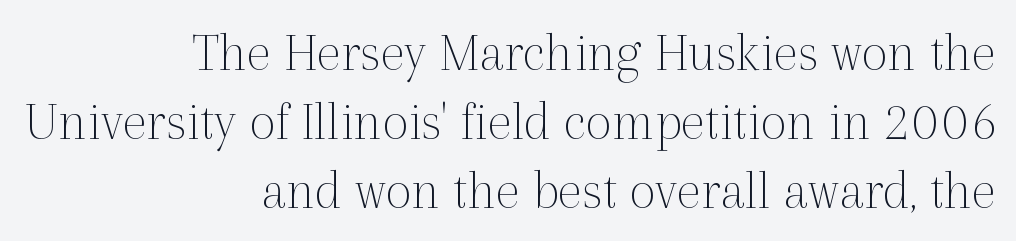
The image shows 57 px thin serif type, upright; set right-aligned, line spacing 1.21x, normal letter spacing, not underlined; a medium x-height.
